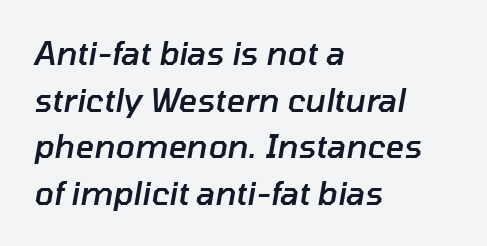
{"italic": "yes", "lean": "right", "slant_degrees": 10, "bold": "semi", "weight": "semibold", "width": "normal", "stroke_contrast": "low", "x_height": "medium", "monospaced": "no", "underline": "no", "align": "left", "line_spacing": "normal", "line_spacing_ratio": 1.46, "letter_spacing": "normal", "letter_spacing_em": 0.0, "glyph_px": 32}
